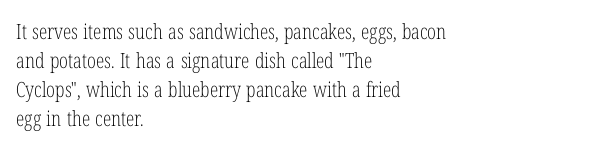
Q: Is the text bold? A: No.
Q: Is the text italic (slanted)? A: No, it is upright.
Q: Is the text underlined? A: No.
Q: How is the paragraph aligned? A: Left-aligned.
Q: Is the spacing between letters normal or unusually wide? A: Normal.
Q: Is the spacing between lines tight, normal or loose? A: Normal.
